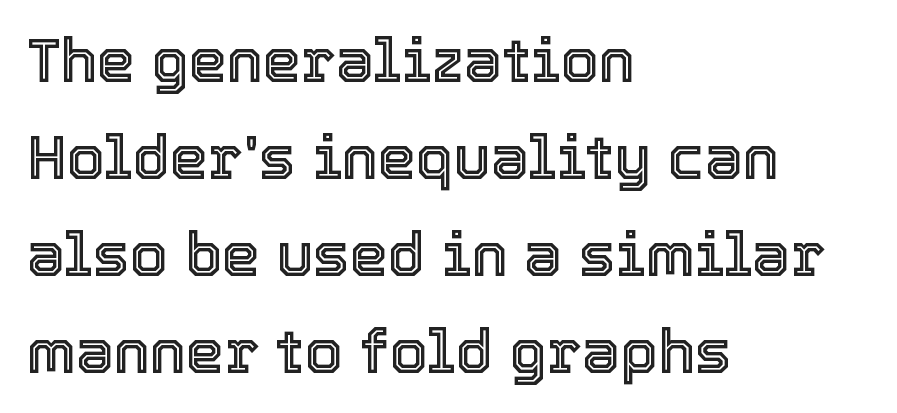
{"italic": "no", "width": "normal", "x_height": "medium", "monospaced": "no", "underline": "no", "align": "left", "line_spacing": "normal", "line_spacing_ratio": 1.59, "letter_spacing": "normal", "letter_spacing_em": 0.0, "glyph_px": 61}
